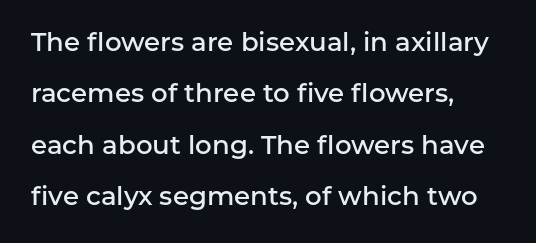
{"italic": "no", "bold": "semi", "underline": "no", "align": "left", "line_spacing": "loose", "line_spacing_ratio": 1.98, "letter_spacing": "normal", "letter_spacing_em": 0.0, "glyph_px": 26}
